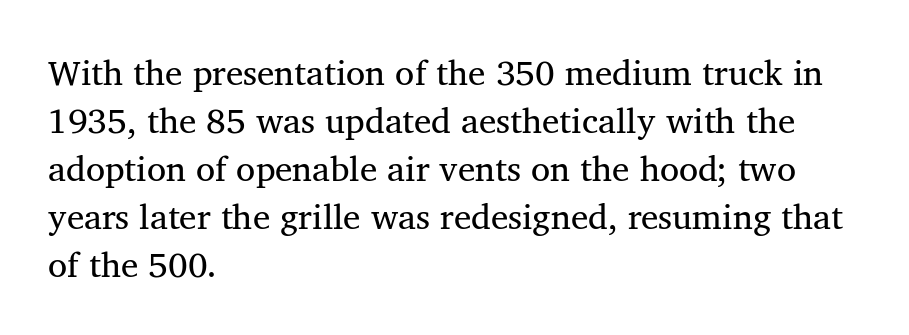
{"serif": "yes", "italic": "no", "bold": "no", "weight": "regular", "width": "normal", "stroke_contrast": "medium", "x_height": "medium", "monospaced": "no", "underline": "no", "align": "left", "line_spacing": "normal", "line_spacing_ratio": 1.37, "letter_spacing": "normal", "letter_spacing_em": 0.0, "glyph_px": 35}
